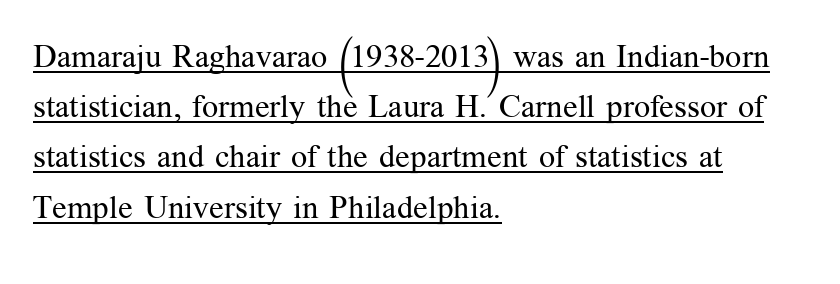
You can see a thin bar hugging the bottom of the glyphs. On a weight scale, this lands at 450 or below. Old-style or modern, the face here clearly has serifs. Is there any slant? The stems are plumb.
